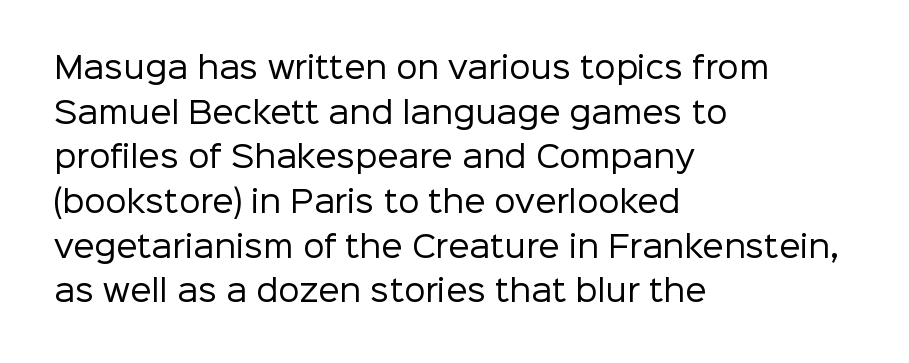
Look at the bottom of the vertical strokes: they stop flat, with no serifs. Tracking here is standard; glyphs follow each other at the usual distance. What's the leading like? Ordinary, nothing unusual. Weight class: somewhere from thin through regular.
